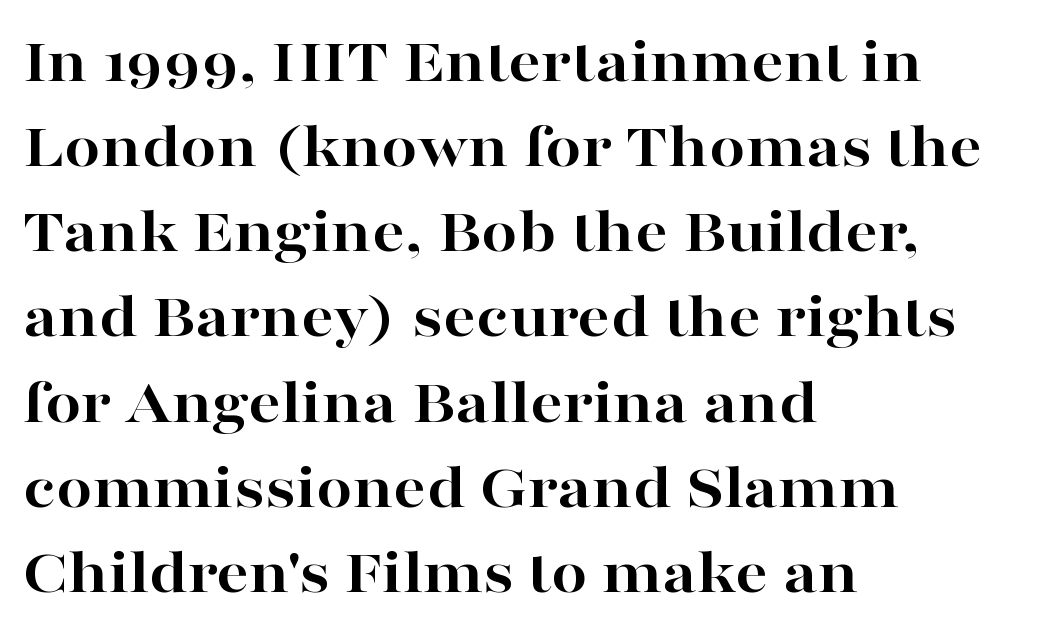
Q: Is the text bold? A: Yes.
Q: Is the text italic (slanted)? A: No, it is upright.
Q: Is the typeface a serif or a sans-serif typeface? A: Serif.
Q: Is the text underlined? A: No.
Q: How is the paragraph aligned? A: Left-aligned.
Q: Is the spacing between letters normal or unusually wide? A: Normal.
Q: Is the spacing between lines tight, normal or loose? A: Normal.
Q: Width (condensed, normal, or wide)? A: Wide.
Q: Stroke contrast? A: High.
Q: x-height? A: Medium.
Q: Monospaced? A: No.
